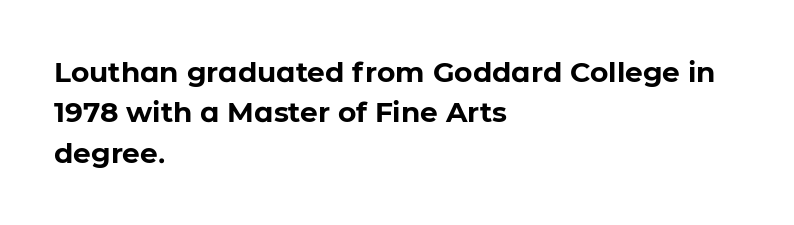
Q: Is the text bold? A: Yes.
Q: Is the text italic (slanted)? A: No, it is upright.
Q: Is the typeface a serif or a sans-serif typeface? A: Sans-serif.
Q: Is the text underlined? A: No.
Q: How is the paragraph aligned? A: Left-aligned.
Q: Is the spacing between letters normal or unusually wide? A: Normal.
Q: Is the spacing between lines tight, normal or loose? A: Normal.
Q: Width (condensed, normal, or wide)? A: Normal.
Q: Stroke contrast? A: Low.
Q: x-height? A: Medium.
Q: Monospaced? A: No.
